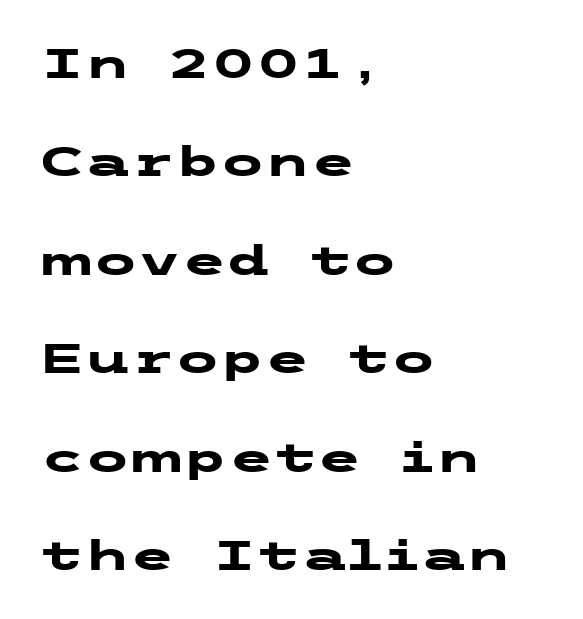
The image shows 41 px heavy, wide sans-serif type, upright; set left-aligned, loose line spacing (2.4x), normal letter spacing, not underlined; low stroke contrast and a medium x-height.
